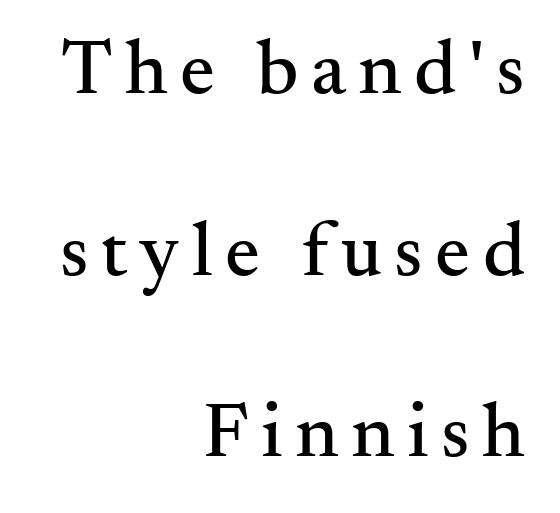
The image shows 78 px serif type, upright; set right-aligned, loose line spacing (2.33x), not underlined; medium stroke contrast and a small x-height.
